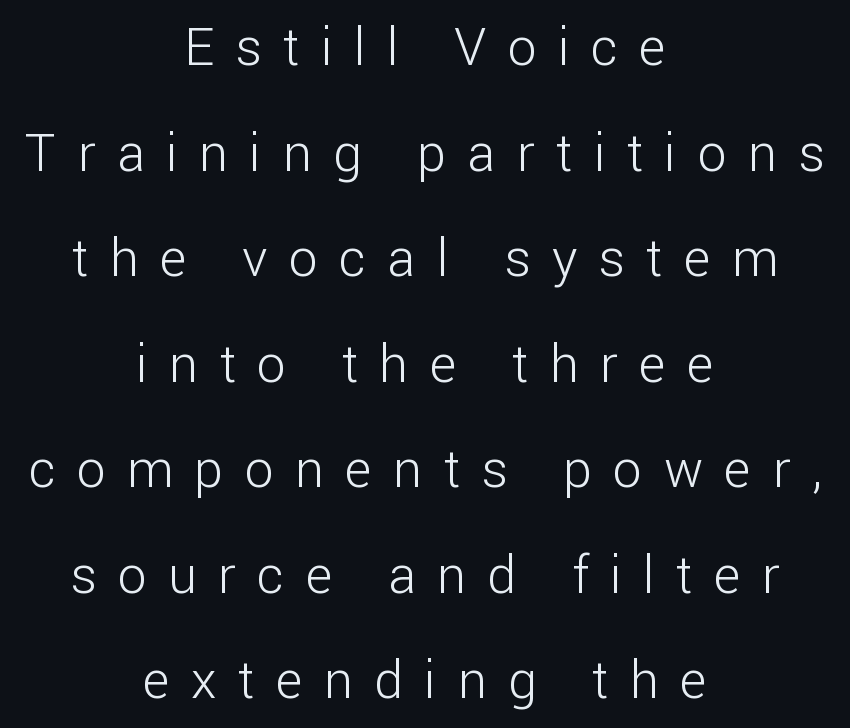
Observe the absence of serifs on each vertical stroke in this sample. Here the designer chose a conventional face with non-uniform glyph widths. The line-height multiplier appears high, well above default. Is the letter spacing exaggerated? Yes — the characters are pushed far apart.
